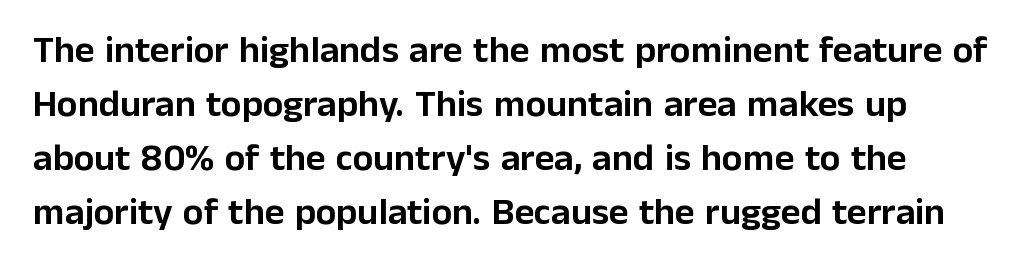
Q: Is the text italic (slanted)? A: No, it is upright.
Q: Is the typeface a serif or a sans-serif typeface? A: Sans-serif.
Q: Is the text underlined? A: No.
Q: Is the spacing between letters normal or unusually wide? A: Normal.
Q: Is the spacing between lines tight, normal or loose? A: Normal.
Q: Width (condensed, normal, or wide)? A: Normal.
Q: Stroke contrast? A: Low.
Q: x-height? A: Medium.
Q: Monospaced? A: No.
